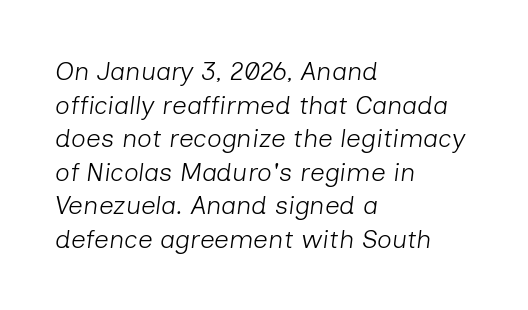
Q: Is the text bold? A: No.
Q: Is the text italic (slanted)? A: Yes, it leans right by about 7 degrees.
Q: Is the text underlined? A: No.
Q: How is the paragraph aligned? A: Left-aligned.
Q: Is the spacing between letters normal or unusually wide? A: Normal.
Q: Is the spacing between lines tight, normal or loose? A: Normal.
